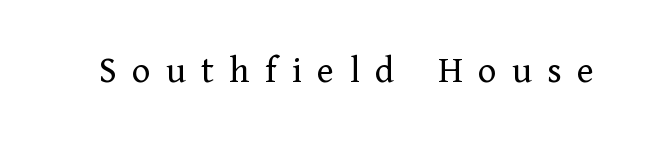
Do the characters align in a grid? No, the font is proportional. Posture: vertical. The passage shown is not bold in any degree. Here the glyphs are tracked loosely, breaking word shapes into spaced letters. Letterform terminals end in serifs throughout the passage. The gap between lines stays unmarked.
